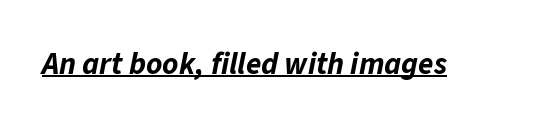
The image shows 31 px bold type, italic (leaning right); set normal letter spacing, underlined; low stroke contrast and a medium x-height.
